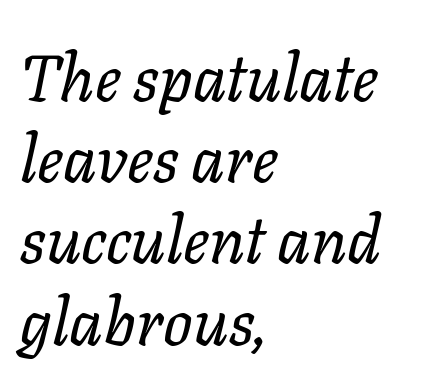
The rag falls on the right side of this text block. Note the varied advance widths — an 'i' is clearly narrower than an 'm'. Tracking value appears to be zero — textbook default spacing. The leading is moderate, giving the passage an even texture. Weight: in the light-to-regular range.
